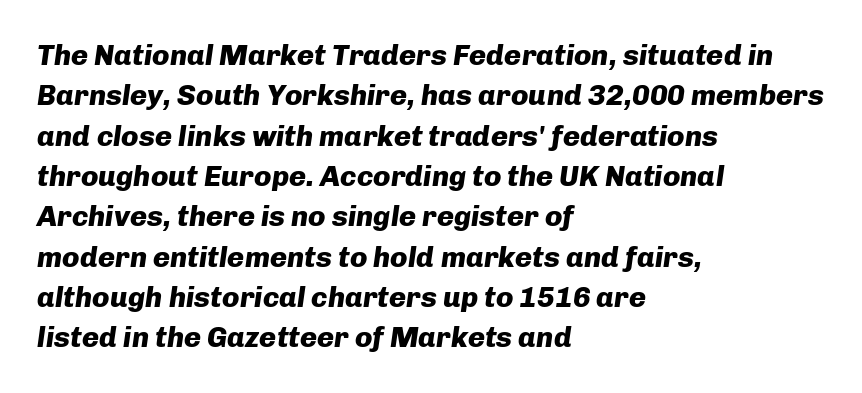
Do the characters align in a grid? No, the font is proportional. The letters sit at their default tracking, neither squeezed nor spread. Lines of text with bare space underneath. Heavy-handed strokes throughout: this text is bold.
